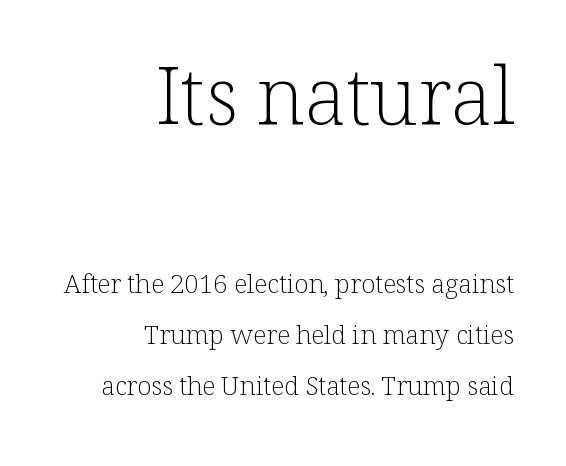
Unlike a clean sans, this face finishes its strokes with serifs. The face used here is rendered with its standard letterfit. The block of text is sparse from top to bottom, with ample space between rows. Spacing verdict: proportional, widths tailored to each character. The lettering holds an erect, upright posture throughout. The font is comparable to plain body text, perhaps lighter.
